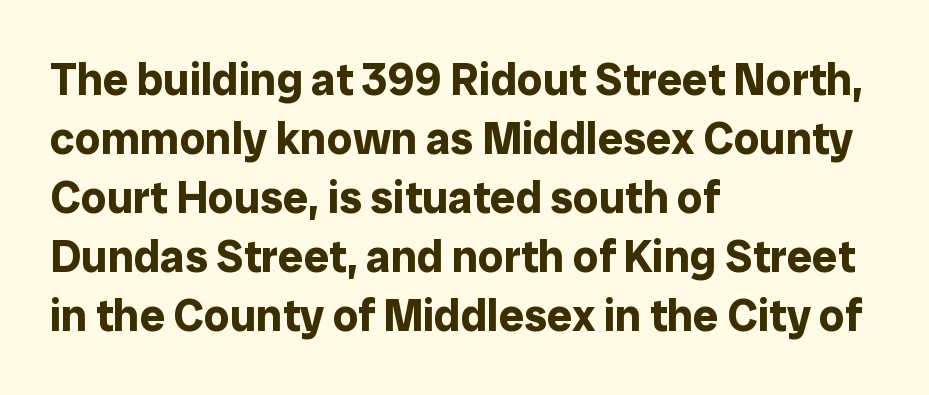
As a designer I'd log this as weight 700, bold. Underline: absent. Upright lettering throughout. Nope, no serifs anywhere on these letters.
